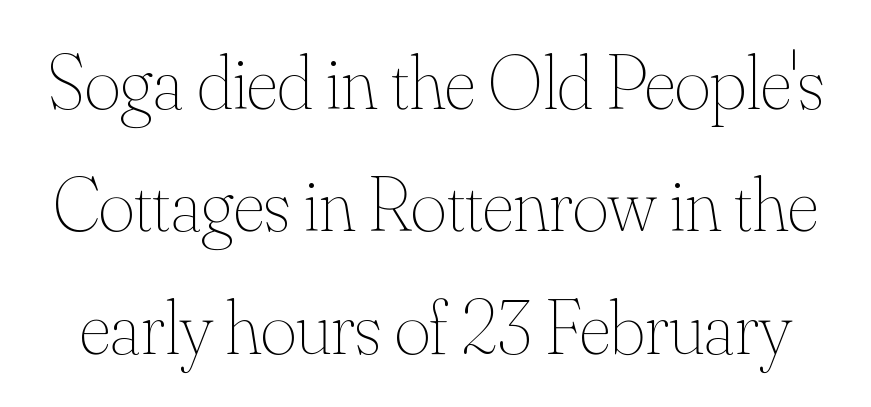
{"italic": "no", "bold": "no", "weight": "thin", "width": "normal", "stroke_contrast": "medium", "x_height": "small", "monospaced": "no", "underline": "no", "line_spacing": "normal", "line_spacing_ratio": 1.59, "letter_spacing": "normal", "letter_spacing_em": 0.0, "glyph_px": 77}
